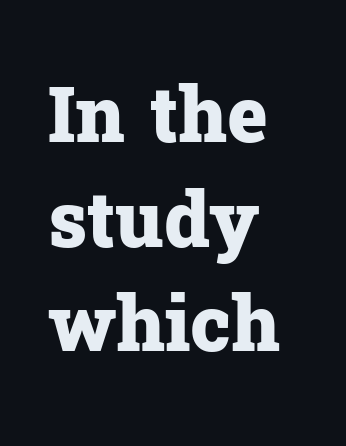
Q: Is the text bold? A: Yes.
Q: Is the text italic (slanted)? A: No, it is upright.
Q: Is the typeface a serif or a sans-serif typeface? A: Serif.
Q: Is the text underlined? A: No.
Q: How is the paragraph aligned? A: Left-aligned.
Q: Is the spacing between letters normal or unusually wide? A: Normal.
Q: Is the spacing between lines tight, normal or loose? A: Normal.
Q: Width (condensed, normal, or wide)? A: Normal.
Q: Stroke contrast? A: Low.
Q: x-height? A: Medium.
Q: Monospaced? A: No.
